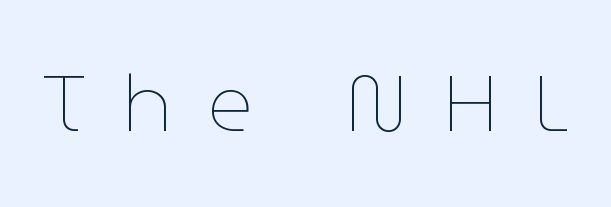
The image shows 79 px thin type, upright; set unusually wide letter spacing (+0.45 em), not underlined; low stroke contrast and a medium x-height.
